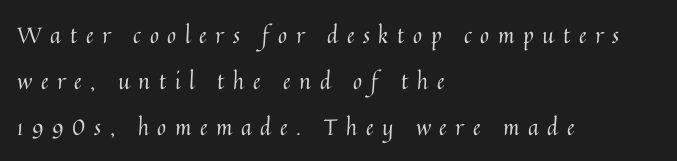
Between one letter and the next there's a generous, obvious gap. Any mark beneath the type? The region is blank. The space between consecutive lines is lavish. Weight: not bold — regular or lighter.
